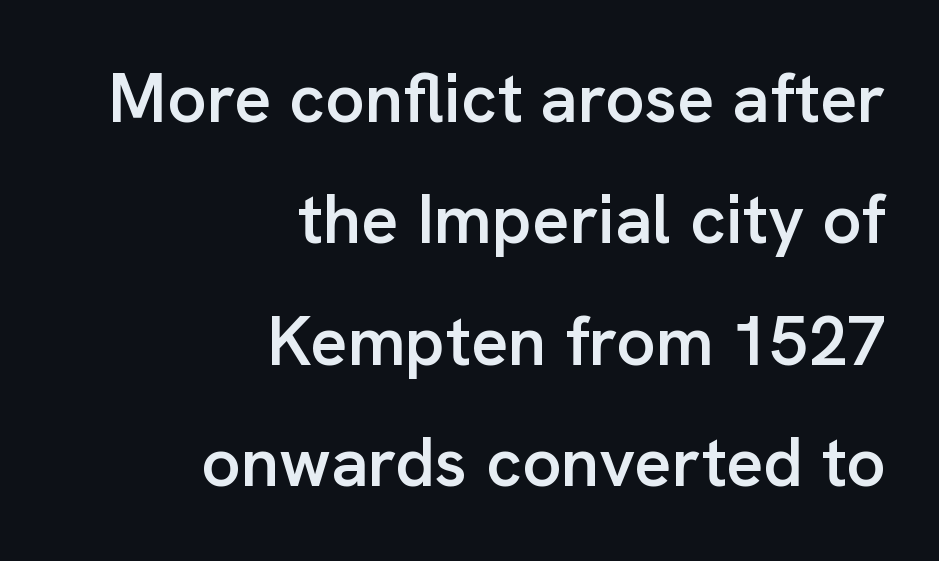
The image shows 69 px semibold sans-serif type, upright; set right-aligned, line spacing 1.76x, normal letter spacing, not underlined; low stroke contrast and a medium x-height.
